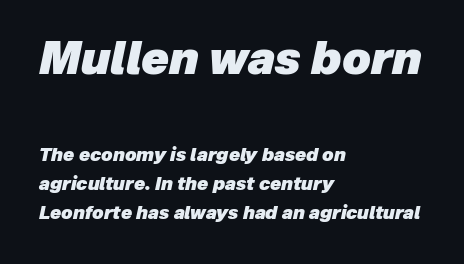
Q: Is the text bold? A: Yes.
Q: Is the text italic (slanted)? A: Yes, it leans right by about 12 degrees.
Q: Is the text underlined? A: No.
Q: How is the paragraph aligned? A: Left-aligned.
Q: Is the spacing between letters normal or unusually wide? A: Normal.
Q: Is the spacing between lines tight, normal or loose? A: Normal.
Q: Which block of text is set in a larger size, the first (top) or the second (bottom)? A: The first (top) one.
Q: Width (condensed, normal, or wide)? A: Normal.
Q: Stroke contrast? A: Low.
Q: x-height? A: Medium.
Q: Monospaced? A: No.
